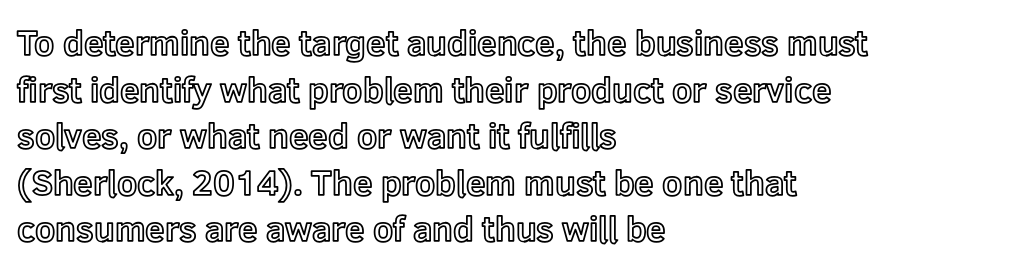
Students, observe: this is what conventionally led text looks like. Character widths vary here, with narrow letters taking less room than wide ones. Plain, unruled lines of type. There is no visible air inserted between adjacent glyphs. Leftover space on each line is placed entirely after the last word. The letters stand upright; this is a roman face.
